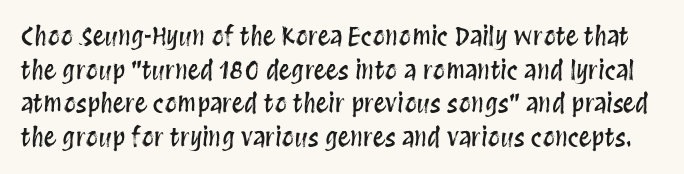
The image shows 25 px text type, upright; set normal line spacing (1.35x), normal letter spacing, not underlined.
